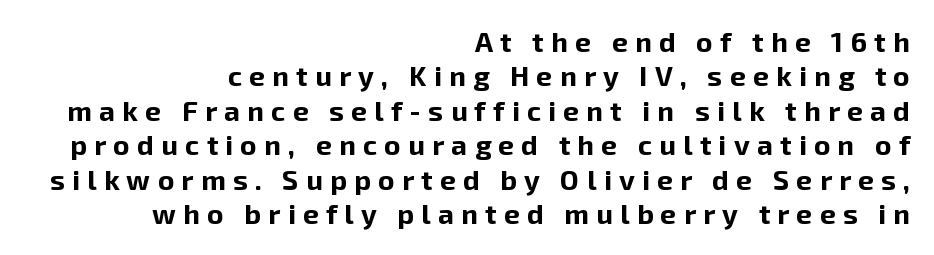
{"serif": "no", "italic": "no", "bold": "yes", "weight": "bold", "width": "normal", "stroke_contrast": "low", "x_height": "medium", "monospaced": "no", "underline": "no", "align": "right", "line_spacing_ratio": 1.23, "letter_spacing": "wide", "letter_spacing_em": 0.26, "glyph_px": 28}
